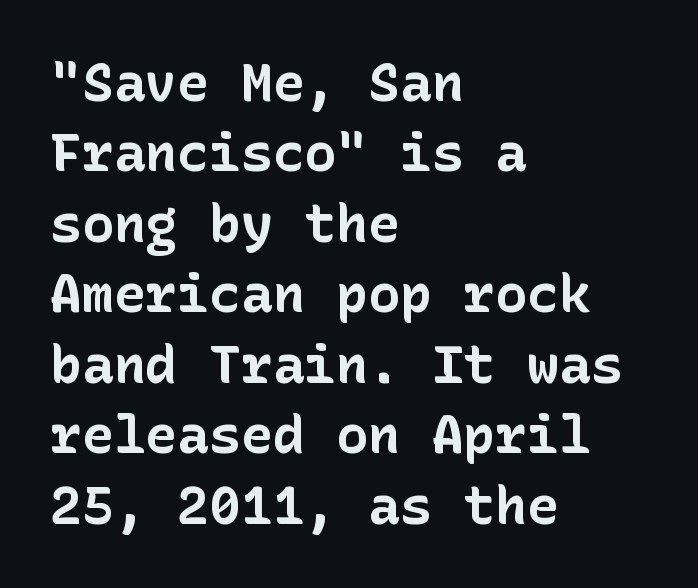
Regular leading. What kind of face is this? One without serifs — a sans. The specimen omits any rule beneath the text block's lines. Heavy-handed strokes throughout: this text is bold. This sample uses plain, unmodified letter spacing. Quick note: not italic, upright.
